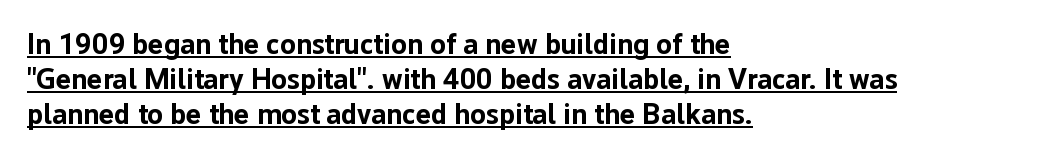
Underlining? Definitely there. The font's upright variant was chosen for this text. Standard letterfit; no display-style spreading of the glyphs. Type style note: lacks serifs. On the weight axis this lands at bold, roughly 700. The face used here is proportionally spaced, like ordinary book or web type.
